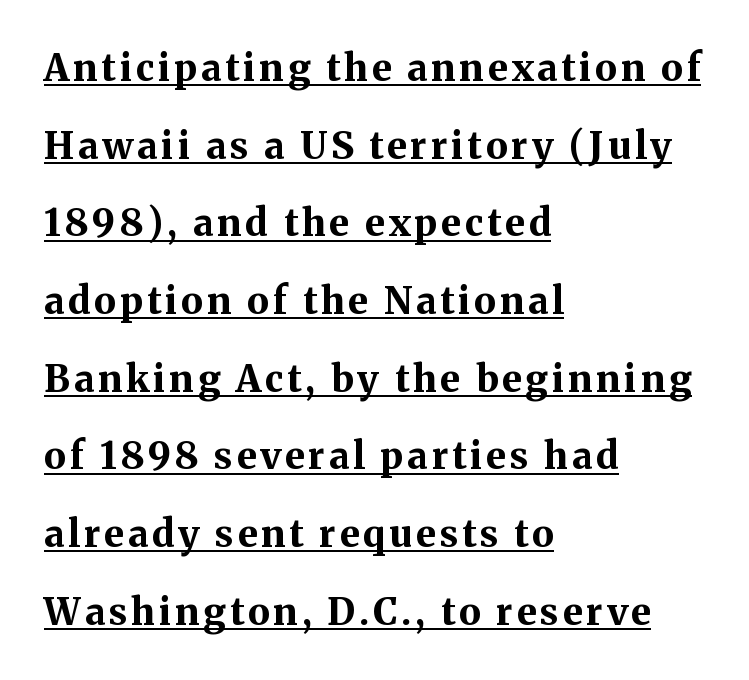
{"serif": "yes", "italic": "no", "bold": "yes", "weight": "bold", "width": "normal", "stroke_contrast": "medium", "x_height": "medium", "monospaced": "no", "underline": "yes", "align": "left", "line_spacing": "loose", "line_spacing_ratio": 2.1, "glyph_px": 37}
